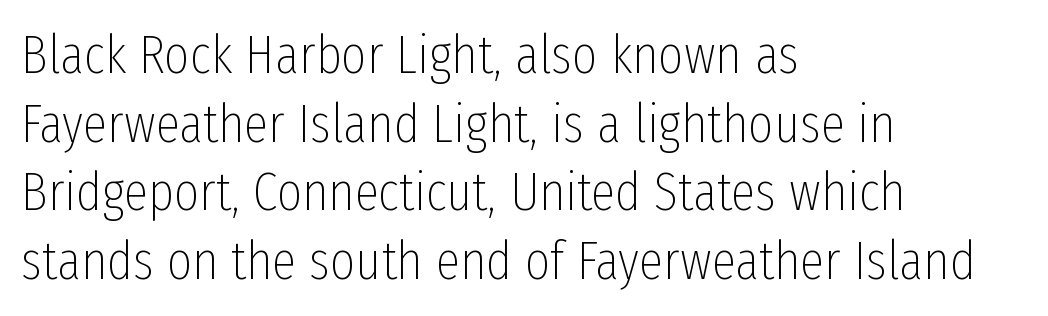
The image shows 55 px thin, condensed sans-serif type, upright; set left-aligned, normal line spacing (1.25x), normal letter spacing, not underlined; low stroke contrast and a medium x-height.
